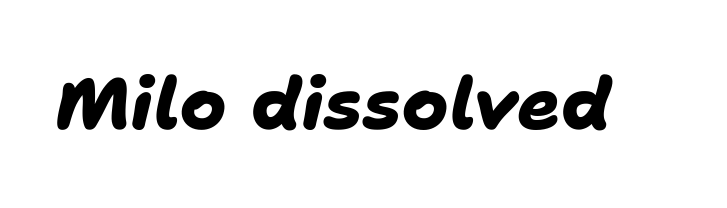
The typesetting leans heavy: a genuine bold. Is this a fixed-width face? No — the glyphs have proportional, varying widths. Descenders hang freely into open space. This sample uses a sans-serif face. The rendering keeps characters at their native spacing.
